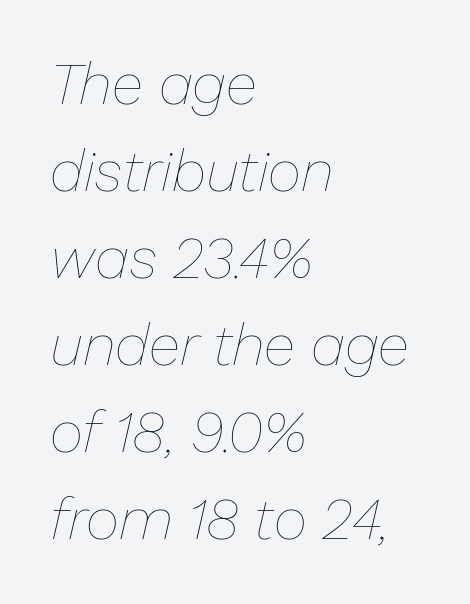
{"italic": "yes", "lean": "right", "slant_degrees": 13, "bold": "no", "weight": "thin", "width": "normal", "stroke_contrast": "low", "x_height": "medium", "monospaced": "no", "underline": "no", "align": "left", "line_spacing": "normal", "line_spacing_ratio": 1.5, "letter_spacing": "normal", "letter_spacing_em": 0.0, "glyph_px": 58}
